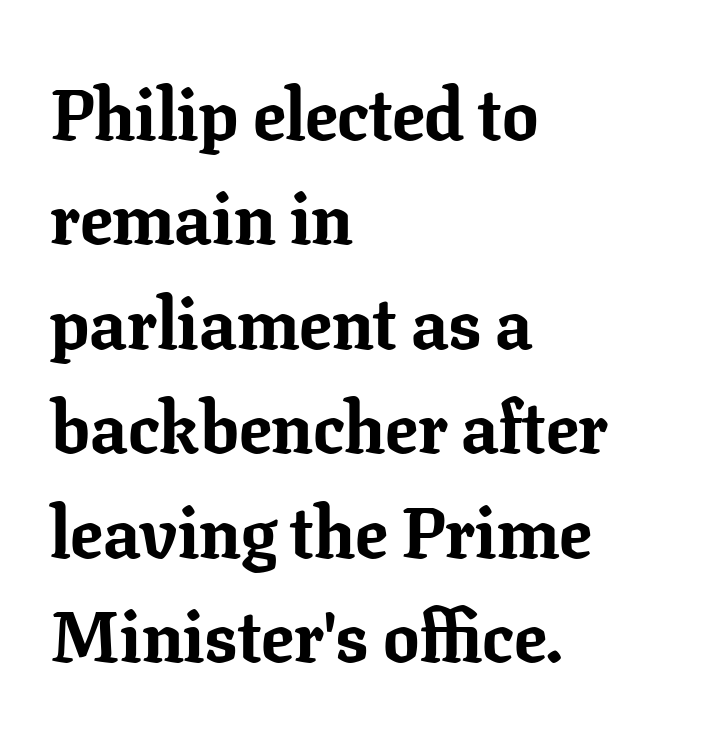
{"serif": "yes", "italic": "no", "bold": "yes", "weight": "bold", "width": "normal", "stroke_contrast": "low", "x_height": "medium", "monospaced": "no", "underline": "no", "align": "left", "line_spacing": "normal", "line_spacing_ratio": 1.45, "letter_spacing": "normal", "letter_spacing_em": 0.0, "glyph_px": 72}
